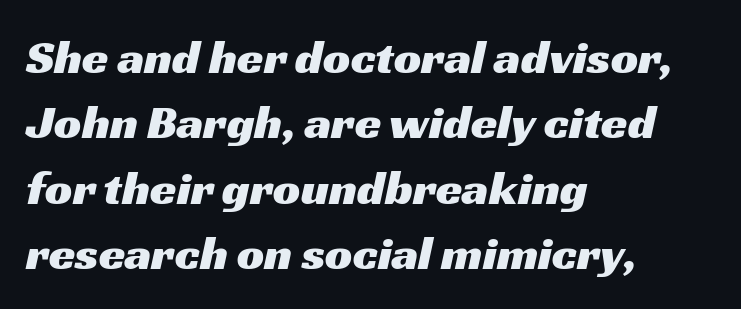
Q: Is the typeface a serif or a sans-serif typeface? A: Sans-serif.
Q: Is the text underlined? A: No.
Q: How is the paragraph aligned? A: Left-aligned.
Q: Is the spacing between letters normal or unusually wide? A: Normal.
Q: Is the spacing between lines tight, normal or loose? A: Normal.
Q: Width (condensed, normal, or wide)? A: Wide.
Q: Stroke contrast? A: Medium.
Q: x-height? A: Medium.
Q: Monospaced? A: No.
